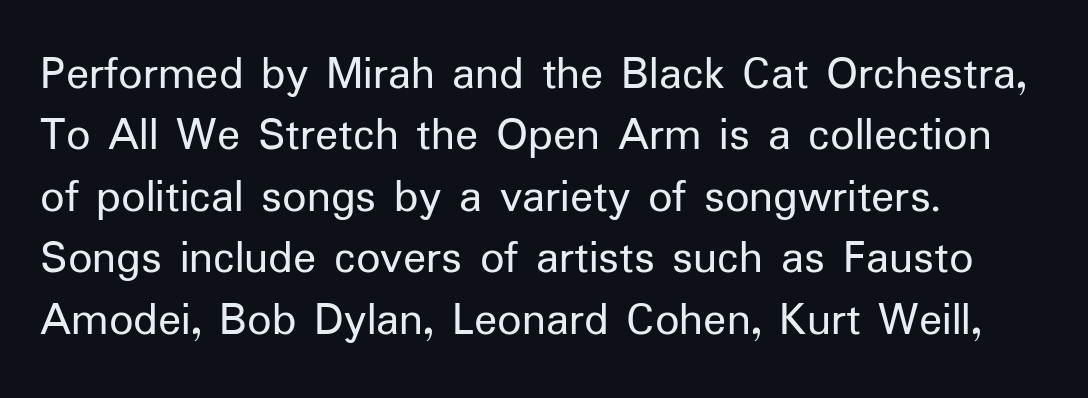
The image shows 48 px regular-weight sans-serif type, upright; set left-aligned, normal line spacing (1.28x), normal letter spacing, not underlined; low stroke contrast and a medium x-height.
